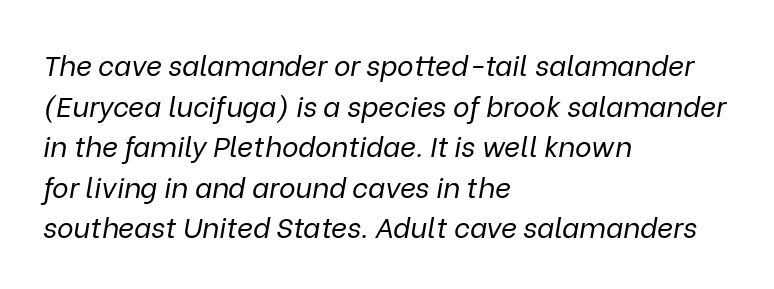
Every character sits at an angle, as italics do. Regarding leading, the lines here are spaced in the standard way. A student would call this left alignment; a typographer would say flush left, rag right. Bold? No — there's no thickening of the strokes.
